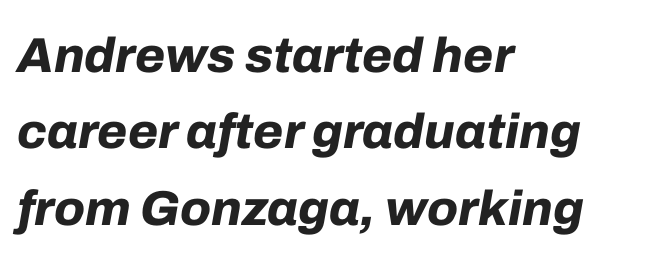
The image shows 49 px bold type, italic (leaning right); set left-aligned, normal line spacing (1.56x), normal letter spacing, not underlined; low stroke contrast and a medium x-height.
